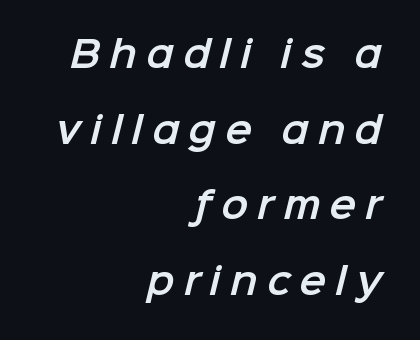
Q: Is the typeface a serif or a sans-serif typeface? A: Sans-serif.
Q: Is the text underlined? A: No.
Q: How is the paragraph aligned? A: Right-aligned.
Q: Is the spacing between letters normal or unusually wide? A: Unusually wide.
Q: Is the spacing between lines tight, normal or loose? A: Loose.
Q: Width (condensed, normal, or wide)? A: Normal.
Q: Stroke contrast? A: Low.
Q: x-height? A: Medium.
Q: Monospaced? A: No.
